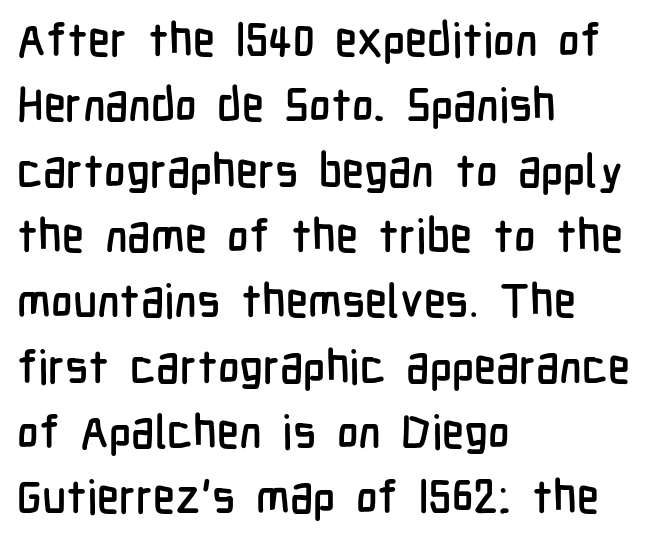
The specimen omits any rule beneath the text block's lines. Every character sits straight up, as roman type does. Each letter keeps its own natural width here, so spacing adapts to shape. Observe the ordinary spacing: letters are neighbours, not strangers. Vertically, the passage feels balanced, rows spaced as you'd expect.
